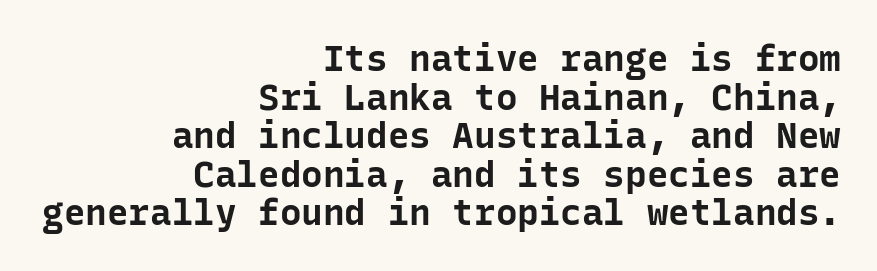
The image shows 36 px bold sans-serif type, upright, monospaced; set right-aligned, tight line spacing (1.07x), normal letter spacing, not underlined; low stroke contrast and a medium x-height.
